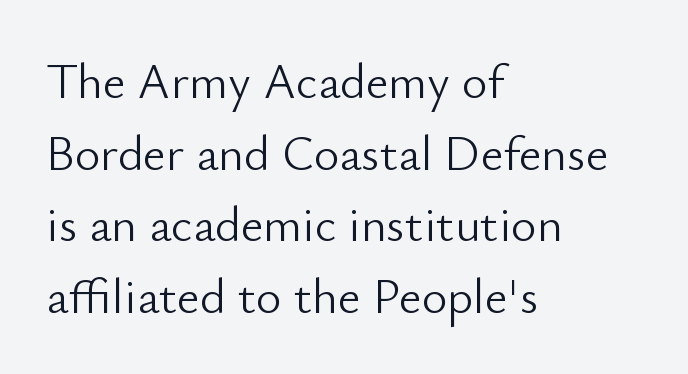
Q: Is the text bold? A: No.
Q: Is the text italic (slanted)? A: No, it is upright.
Q: Is the typeface a serif or a sans-serif typeface? A: Sans-serif.
Q: Is the text underlined? A: No.
Q: How is the paragraph aligned? A: Left-aligned.
Q: Is the spacing between letters normal or unusually wide? A: Normal.
Q: Is the spacing between lines tight, normal or loose? A: Normal.
Q: Width (condensed, normal, or wide)? A: Normal.
Q: Stroke contrast? A: Low.
Q: x-height? A: Small.
Q: Monospaced? A: No.
